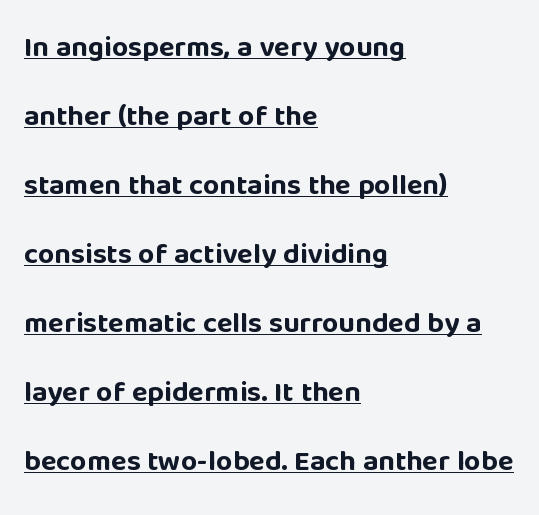
The image shows 29 px bold sans-serif type, upright; set left-aligned, loose line spacing (2.38x), normal letter spacing, underlined; low stroke contrast and a large x-height.
